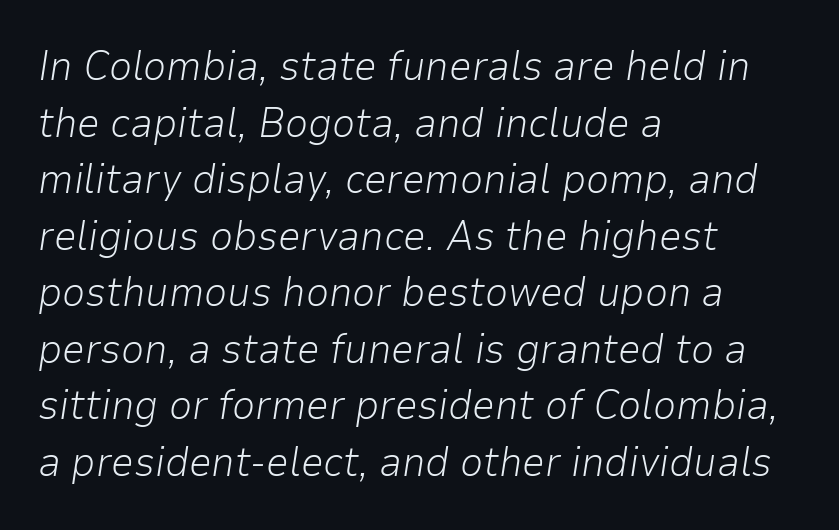
{"italic": "yes", "lean": "right", "slant_degrees": 9, "bold": "no", "weight": "light", "width": "normal", "stroke_contrast": "low", "x_height": "medium", "monospaced": "no", "underline": "no", "align": "left", "line_spacing": "normal", "line_spacing_ratio": 1.38, "letter_spacing": "normal", "letter_spacing_em": 0.0, "glyph_px": 41}
